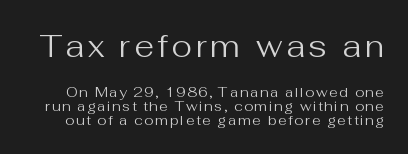
No letter is thick-stroked: the sample isn't bold. Top chunk: large. Bottom chunk: small. The words here are not underlined. This sample has the flowing, uneven cadence of proportional lettering. To sum up the face: it is a sans, with no serifs. In terms of leading, this rendering errs on the cramped side.
